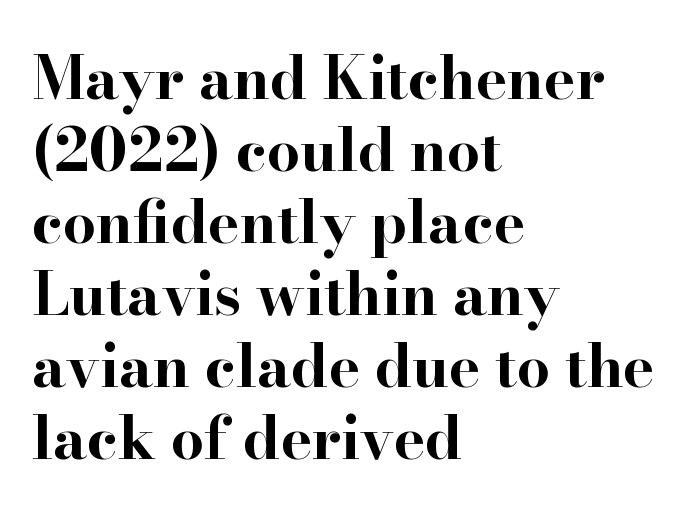
{"serif": "yes", "italic": "no", "bold": "yes", "weight": "bold", "width": "wide", "stroke_contrast": "high", "x_height": "small", "monospaced": "no", "underline": "no", "align": "left", "line_spacing_ratio": 1.22, "letter_spacing": "normal", "letter_spacing_em": 0.0, "glyph_px": 59}
